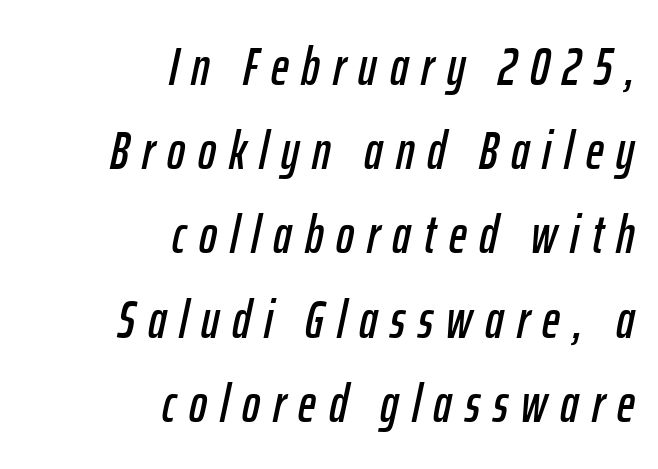
{"italic": "yes", "lean": "right", "slant_degrees": 12, "width": "condensed", "stroke_contrast": "low", "x_height": "medium", "monospaced": "no", "underline": "no", "align": "right", "line_spacing": "normal", "line_spacing_ratio": 1.56, "letter_spacing": "wide", "letter_spacing_em": 0.24, "glyph_px": 54}
